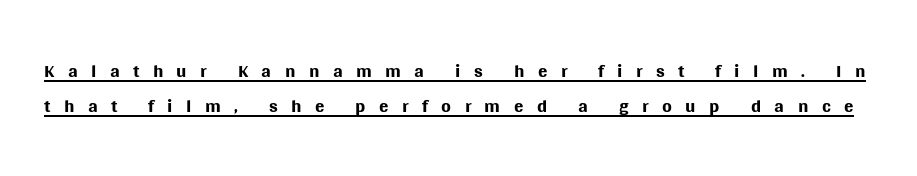
{"serif": "no", "italic": "no", "bold": "no", "weight": "regular", "width": "normal", "stroke_contrast": "medium", "x_height": "large", "monospaced": "no", "underline": "yes", "line_spacing_ratio": 1.24, "letter_spacing": "wide", "letter_spacing_em": 0.48, "glyph_px": 28}
